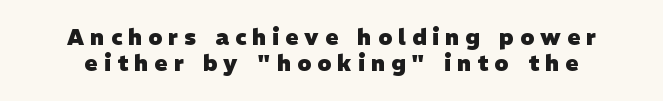
Q: Is the text bold? A: Yes.
Q: Is the text underlined? A: No.
Q: Is the spacing between letters normal or unusually wide? A: Unusually wide.
